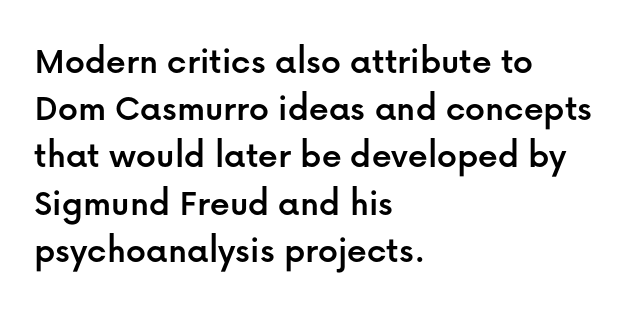
{"serif": "no", "italic": "no", "width": "normal", "stroke_contrast": "low", "x_height": "medium", "monospaced": "no", "underline": "no", "align": "left", "line_spacing_ratio": 1.21, "letter_spacing": "normal", "letter_spacing_em": 0.0, "glyph_px": 39}
